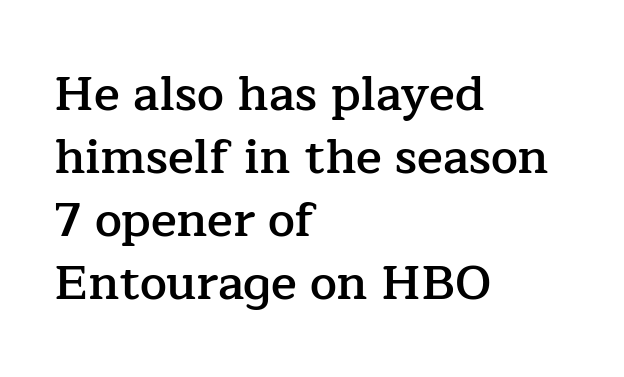
Which margin do the lines hug? The left one — the right edge is uneven. Weight: semibold (demi). Students, observe: this is what conventionally led text looks like. Tracking value appears to be zero — textbook default spacing. The specimen reads as upright at a glance.
